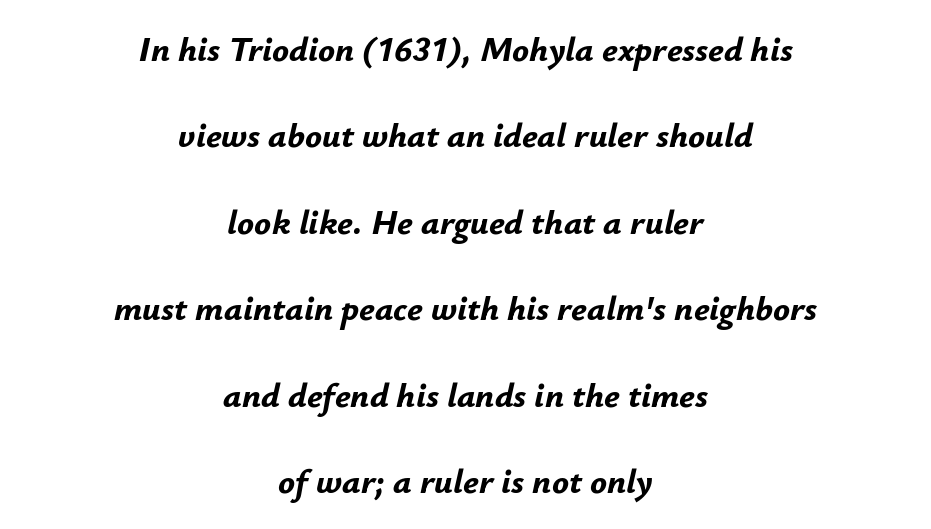
The gaps between neighbouring characters are ordinary and unremarkable. Caption: multi-line text, centered on the measure. The passage shown leans; its letterforms are oblique. Each glyph is drawn with heavy, bold strokes. The space between consecutive lines is lavish.
